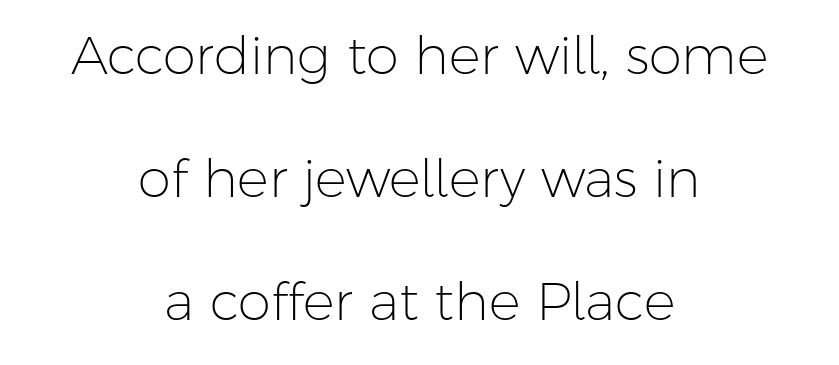
The image shows 53 px light sans-serif type, upright; set centered, loose line spacing (2.32x), normal letter spacing, not underlined; low stroke contrast and a medium x-height.
